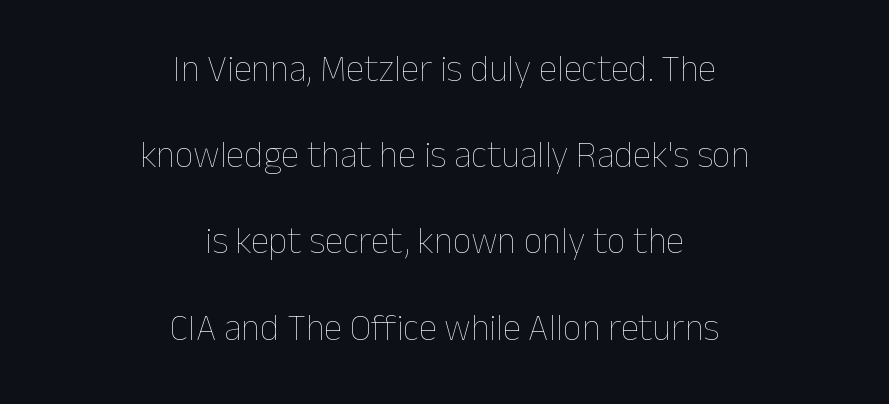
Nobody touched the tracking dial on this one. Posture: vertical. Do the characters align in a grid? No, the font is proportional. Heaviness? Minimal to ordinary, like unemphasized prose. In terms of leading, this rendering errs on the spacious side.
